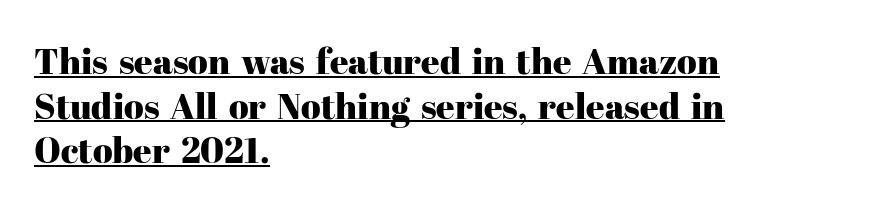
Q: Is the text italic (slanted)? A: No, it is upright.
Q: Is the typeface a serif or a sans-serif typeface? A: Serif.
Q: Is the text underlined? A: Yes.
Q: How is the paragraph aligned? A: Left-aligned.
Q: Is the spacing between letters normal or unusually wide? A: Normal.
Q: Width (condensed, normal, or wide)? A: Normal.
Q: Stroke contrast? A: High.
Q: x-height? A: Medium.
Q: Monospaced? A: No.
